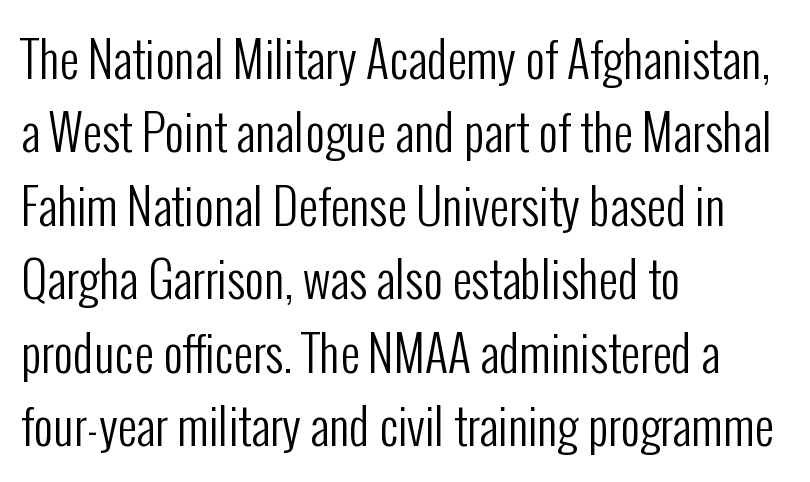
The image shows 48 px regular-weight, condensed sans-serif type, upright; set left-aligned, normal line spacing (1.53x), normal letter spacing, not underlined; low stroke contrast and a medium x-height.
